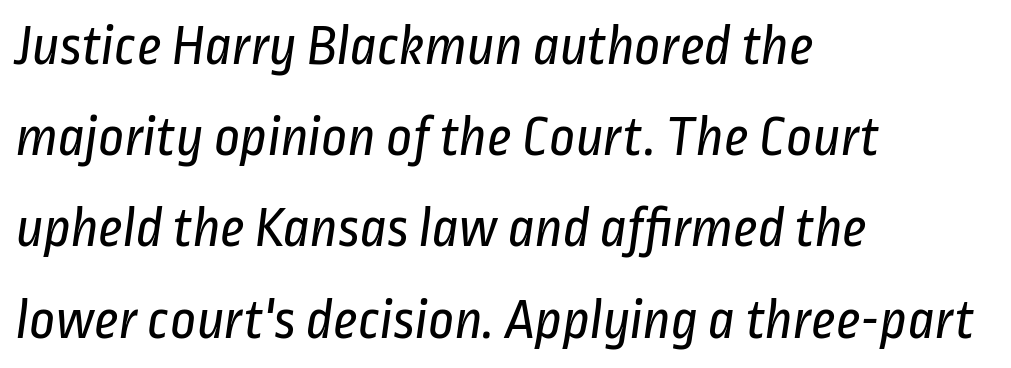
The image shows 57 px regular-weight, condensed sans-serif type; set left-aligned, normal line spacing (1.6x), normal letter spacing, not underlined; low stroke contrast and a medium x-height.
